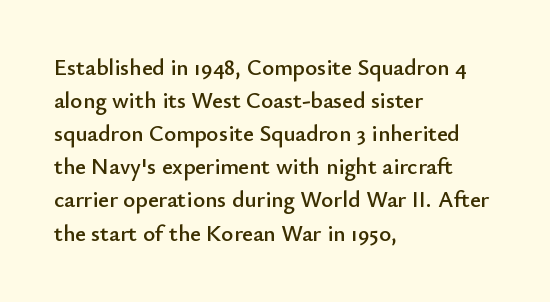
The image shows 23 px text type, upright; set left-aligned, normal line spacing (1.44x), normal letter spacing, not underlined.
